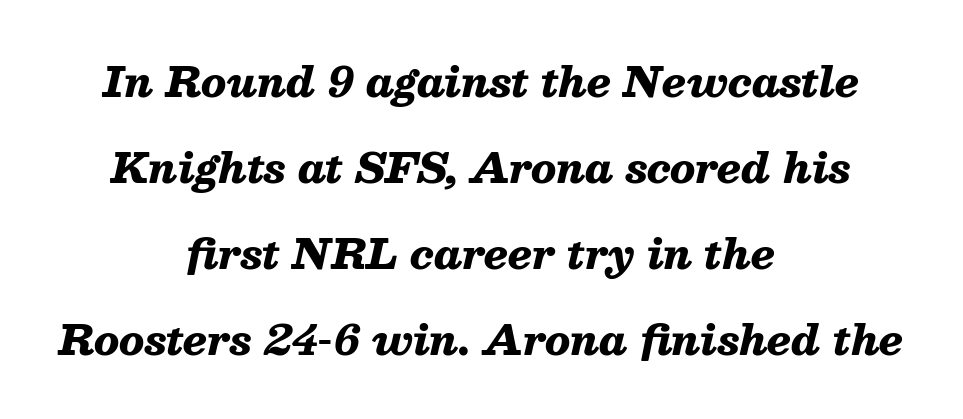
The image shows 41 px heavy type, italic (leaning right); set centered, loose line spacing (2.1x), normal letter spacing, not underlined; medium stroke contrast and a medium x-height.
